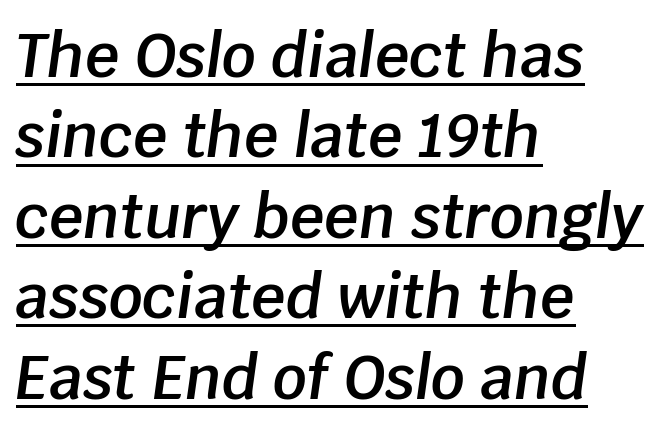
The setting favours the left margin, as ordinary paragraphs usually do. If you drew a line through each stem, it would be angled. Spacing between characters is what you'd get straight out of the box. A rule runs beneath these lines of type. Heft: intermediate — a semibold. The passage shown is typed in a proportional face where columns would drift.
